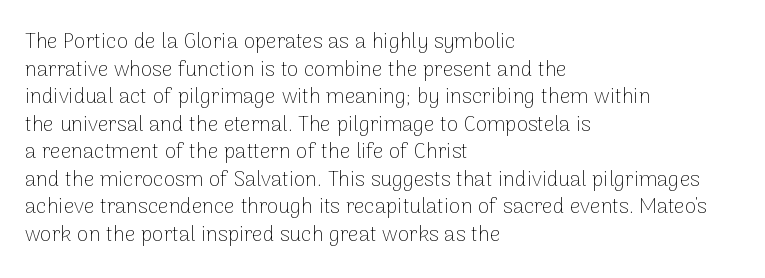
Teacher's note: observe the even left margin — that is flush-left alignment. The line texture is even and compact thanks to regular tracking. The lettering stays uniformly vertical, giving the passage a roman look. The baseline area is clear.
